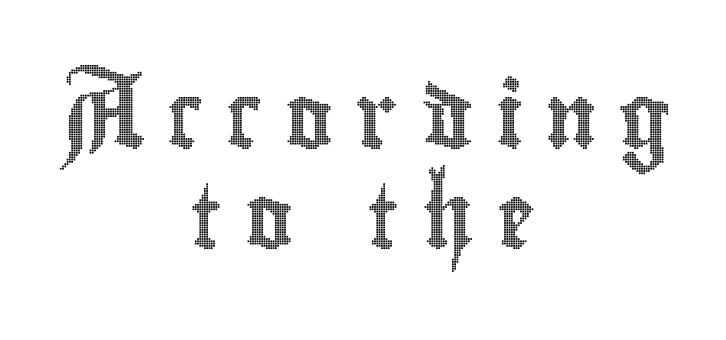
{"italic": "no", "width": "condensed", "x_height": "small", "monospaced": "no", "underline": "no", "align": "center", "line_spacing": "normal", "line_spacing_ratio": 1.57, "letter_spacing": "wide", "letter_spacing_em": 0.35, "glyph_px": 64}
